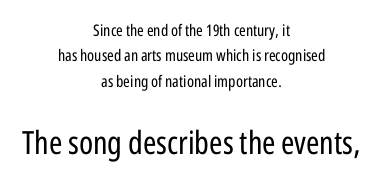
Q: Is the text bold? A: No.
Q: Is the text italic (slanted)? A: No, it is upright.
Q: Is the typeface a serif or a sans-serif typeface? A: Sans-serif.
Q: Is the text underlined? A: No.
Q: How is the paragraph aligned? A: Centered.
Q: Is the spacing between letters normal or unusually wide? A: Normal.
Q: Is the spacing between lines tight, normal or loose? A: Normal.
Q: Which block of text is set in a larger size, the first (top) or the second (bottom)? A: The second (bottom) one.
Q: Width (condensed, normal, or wide)? A: Condensed.
Q: Stroke contrast? A: Low.
Q: x-height? A: Medium.
Q: Monospaced? A: No.
